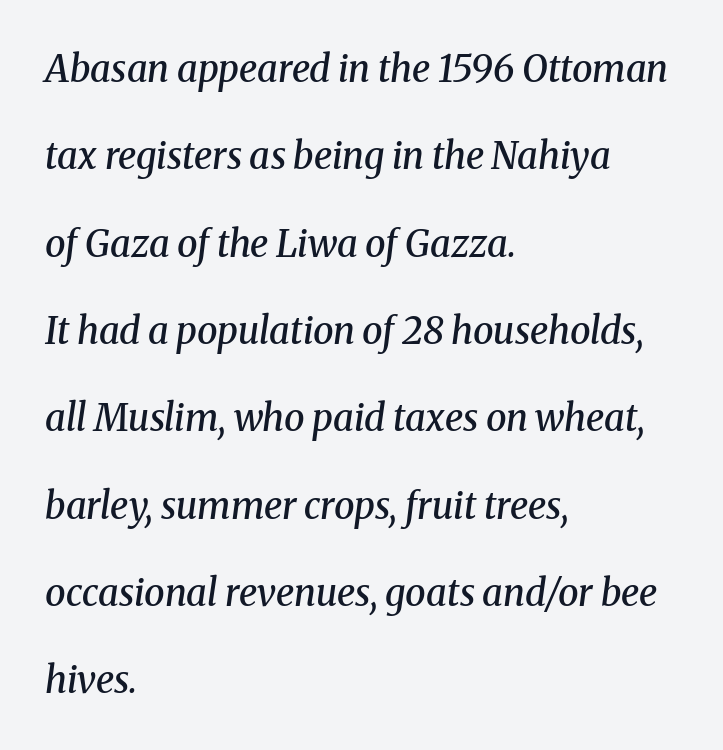
{"serif": "yes", "italic": "yes", "lean": "right", "slant_degrees": 8, "bold": "semi", "weight": "semibold", "width": "normal", "stroke_contrast": "medium", "x_height": "medium", "monospaced": "no", "underline": "no", "align": "left", "line_spacing": "loose", "line_spacing_ratio": 2.36, "letter_spacing": "normal", "letter_spacing_em": 0.0, "glyph_px": 37}
